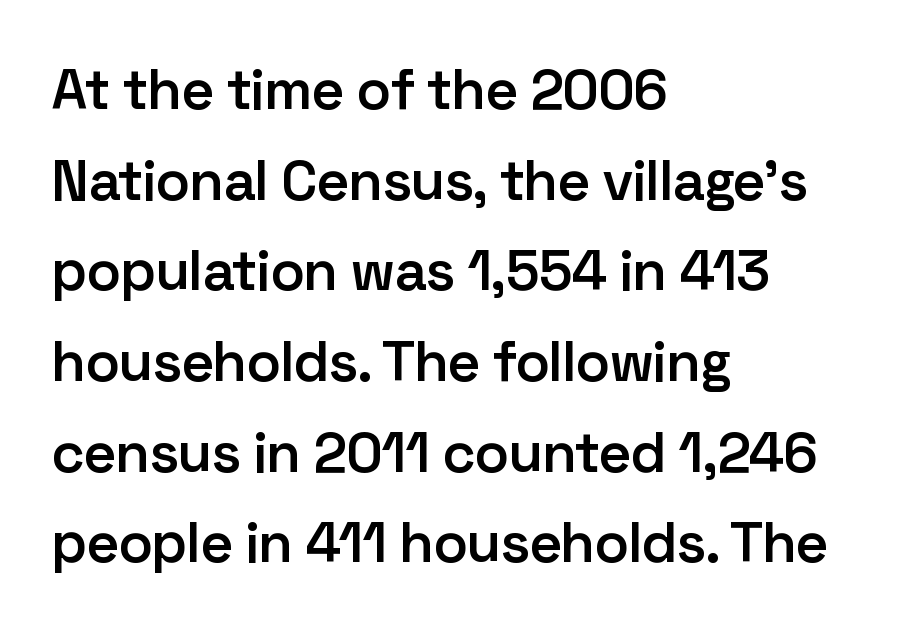
Line beginnings align vertically; line endings do not. Does the weight exceed regular? Yes, but only to semibold. The rendering shows plain stroke endings on the letterforms — a sans-serif design. The leading is moderate, giving the passage an even texture. This sample has the flowing, uneven cadence of proportional lettering.
